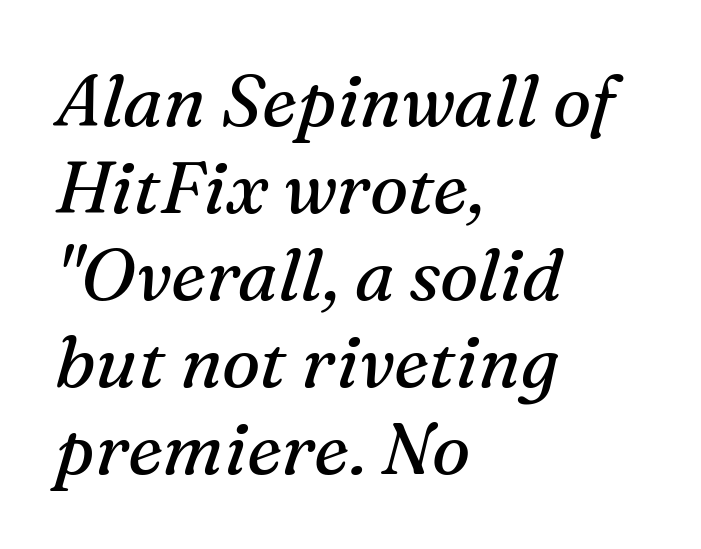
The image shows 72 px regular-weight serif type, italic (leaning right); set left-aligned, line spacing 1.21x, normal letter spacing, not underlined; medium stroke contrast and a medium x-height.
